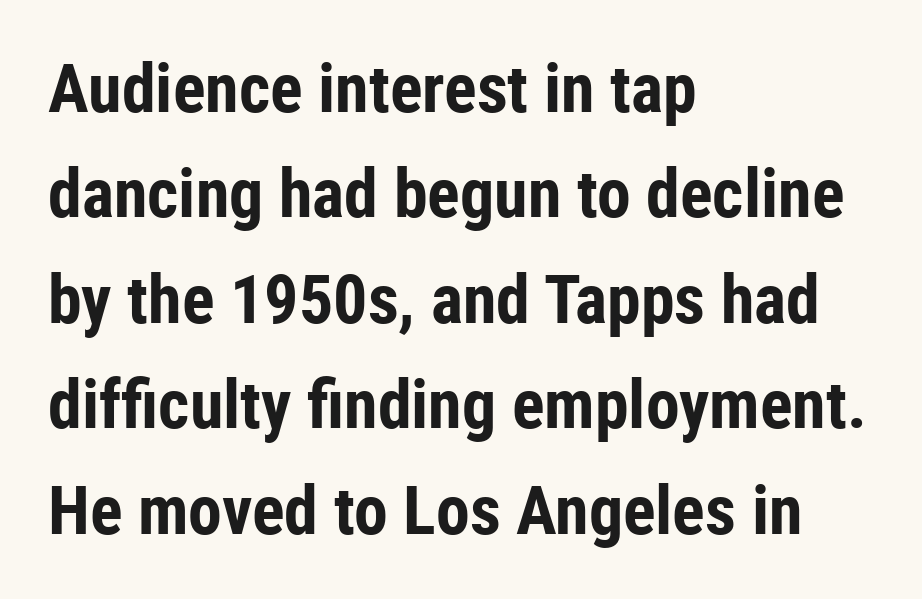
The image shows 68 px bold, condensed sans-serif type, upright; set left-aligned, normal line spacing (1.55x), normal letter spacing, not underlined; low stroke contrast and a medium x-height.
